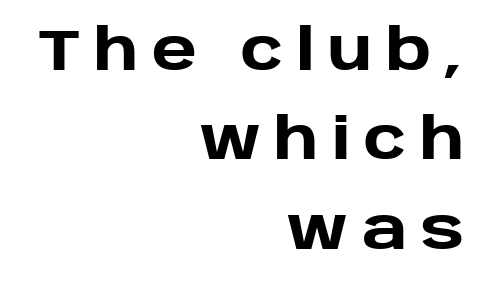
Q: Is the text bold? A: Yes.
Q: Is the text italic (slanted)? A: No, it is upright.
Q: Is the typeface a serif or a sans-serif typeface? A: Sans-serif.
Q: Is the text underlined? A: No.
Q: How is the paragraph aligned? A: Right-aligned.
Q: Is the spacing between letters normal or unusually wide? A: Unusually wide.
Q: Is the spacing between lines tight, normal or loose? A: Normal.
Q: Width (condensed, normal, or wide)? A: Normal.
Q: Stroke contrast? A: Low.
Q: x-height? A: Large.
Q: Monospaced? A: No.
